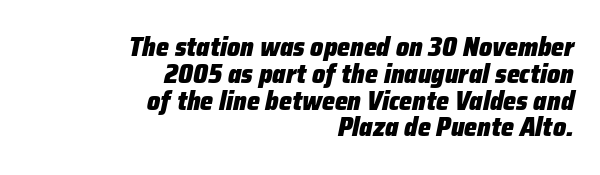
Q: Is the text bold? A: Yes.
Q: Is the text italic (slanted)? A: Yes, it leans right by about 12 degrees.
Q: Is the text underlined? A: No.
Q: How is the paragraph aligned? A: Right-aligned.
Q: Is the spacing between letters normal or unusually wide? A: Normal.
Q: Is the spacing between lines tight, normal or loose? A: Tight.
